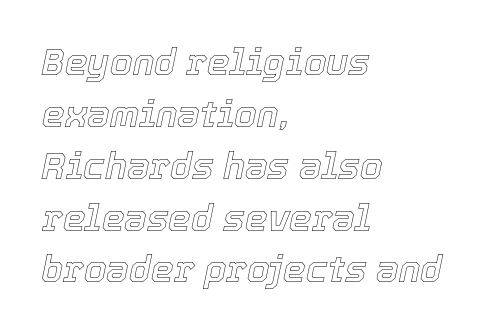
Quick note: underline off. Compared with a centered layout, this one pins lines to the left instead. Words appear dense and cohesive because spacing is normal. It's the slanting kind of type. In terms of leading, this rendering sits right in the middle.
